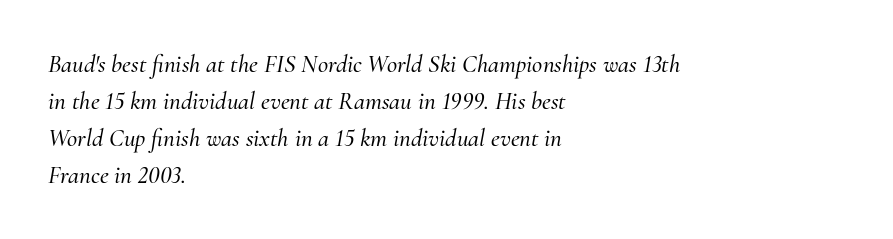
Q: Is the text italic (slanted)? A: Yes, it leans right by about 10 degrees.
Q: Is the text underlined? A: No.
Q: How is the paragraph aligned? A: Left-aligned.
Q: Is the spacing between letters normal or unusually wide? A: Normal.
Q: Is the spacing between lines tight, normal or loose? A: Normal.
